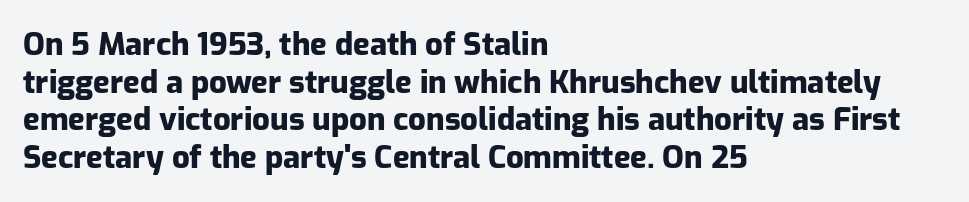
Q: Is the text bold? A: Yes.
Q: Is the text italic (slanted)? A: No, it is upright.
Q: Is the typeface a serif or a sans-serif typeface? A: Sans-serif.
Q: Is the text underlined? A: No.
Q: How is the paragraph aligned? A: Left-aligned.
Q: Is the spacing between letters normal or unusually wide? A: Normal.
Q: Width (condensed, normal, or wide)? A: Normal.
Q: Stroke contrast? A: Low.
Q: x-height? A: Medium.
Q: Monospaced? A: No.
